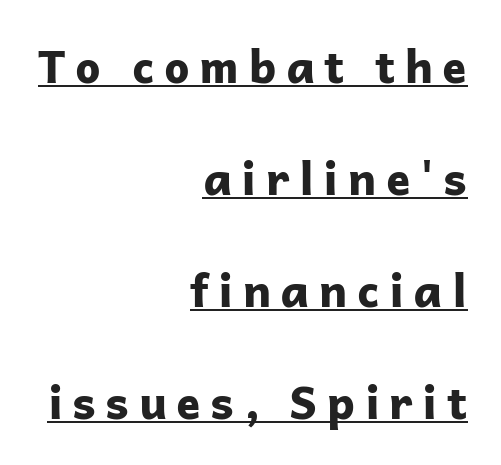
{"serif": "no", "italic": "no", "bold": "yes", "weight": "bold", "width": "normal", "stroke_contrast": "low", "x_height": "medium", "monospaced": "no", "underline": "yes", "align": "right", "line_spacing": "loose", "line_spacing_ratio": 2.49, "letter_spacing": "wide", "letter_spacing_em": 0.21, "glyph_px": 45}
